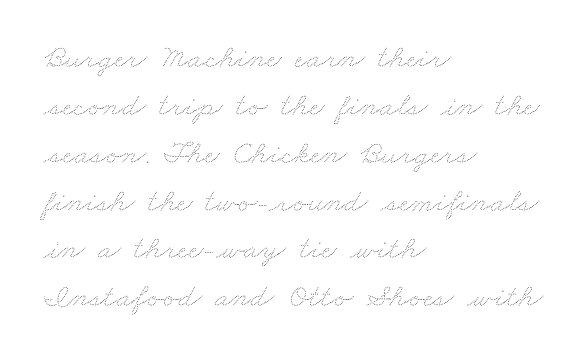
{"bold": "no", "weight": "thin", "width": "wide", "stroke_contrast": "medium", "x_height": "small", "monospaced": "no", "underline": "no", "align": "left", "line_spacing": "normal", "line_spacing_ratio": 1.45, "letter_spacing": "normal", "letter_spacing_em": 0.0, "glyph_px": 33}
